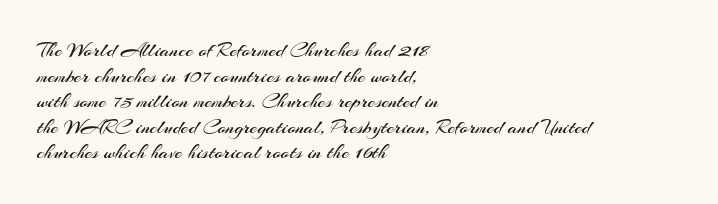
The image shows 21 px text type; set left-aligned, line spacing 1.22x, normal letter spacing, not underlined.
